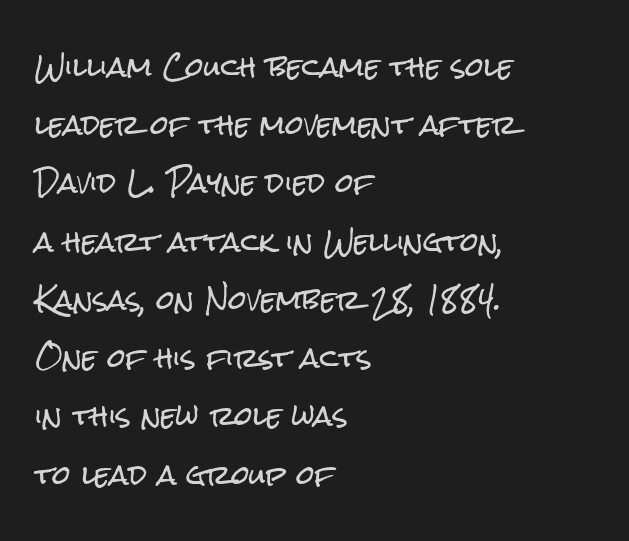
{"italic": "no", "underline": "no", "align": "left", "line_spacing": "loose", "line_spacing_ratio": 2.24, "letter_spacing": "normal", "letter_spacing_em": 0.0, "glyph_px": 26}
